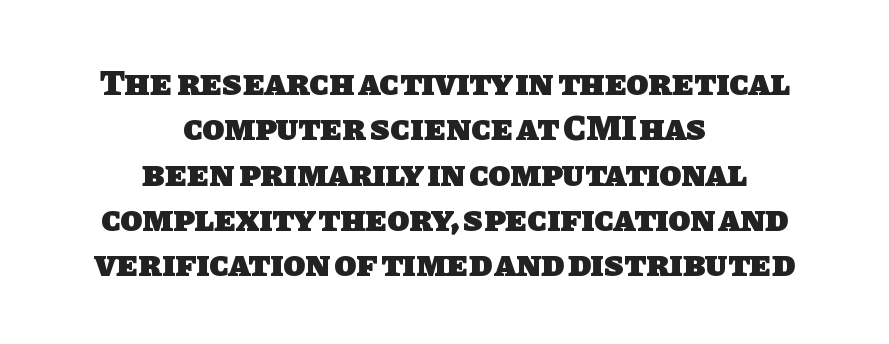
Q: Is the text bold? A: Yes.
Q: Is the typeface a serif or a sans-serif typeface? A: Sans-serif.
Q: Is the text underlined? A: No.
Q: How is the paragraph aligned? A: Centered.
Q: Is the spacing between letters normal or unusually wide? A: Normal.
Q: Is the spacing between lines tight, normal or loose? A: Normal.
Q: Width (condensed, normal, or wide)? A: Normal.
Q: Stroke contrast? A: Low.
Q: x-height? A: Large.
Q: Monospaced? A: No.
